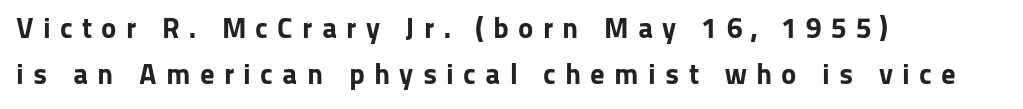
The image shows 29 px bold sans-serif type, upright; set left-aligned, normal line spacing (1.59x), unusually wide letter spacing (+0.32 em), not underlined; low stroke contrast and a medium x-height.
